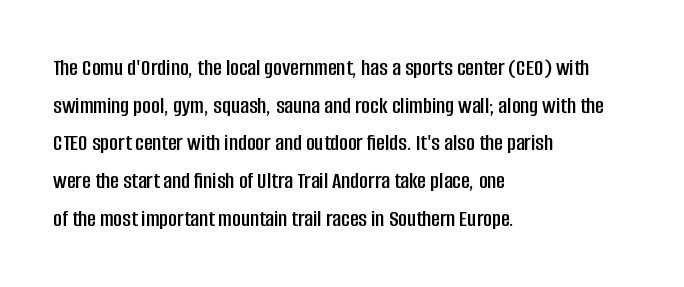
The image shows 24 px text type, upright; set left-aligned, normal line spacing (1.57x), normal letter spacing, not underlined.
